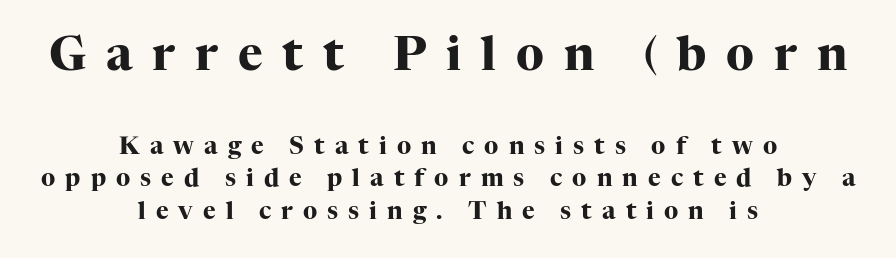
Vertically, the passage feels balanced, rows spaced as you'd expect. Do the characters align in a grid? No, the font is proportional. Between one letter and the next there's a generous, obvious gap. The typography opts for an upright posture over an oblique one. Larger block? The one above; the one below is distinctly smaller.
